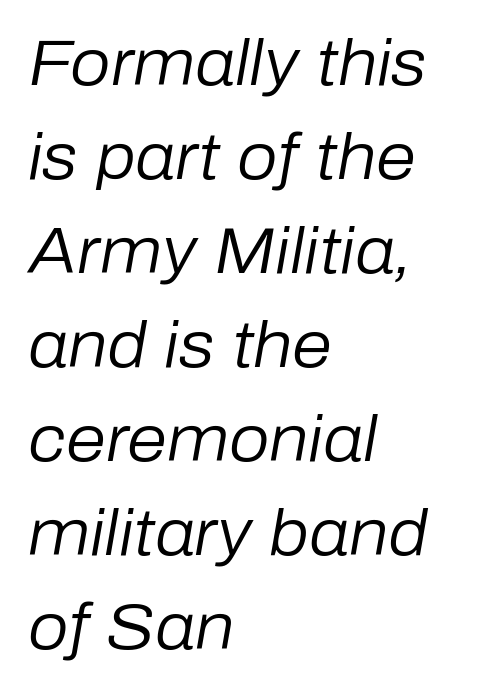
{"italic": "yes", "lean": "right", "slant_degrees": 10, "bold": "no", "weight": "regular", "width": "normal", "stroke_contrast": "low", "x_height": "medium", "monospaced": "no", "underline": "no", "align": "left", "line_spacing": "normal", "line_spacing_ratio": 1.47, "letter_spacing": "normal", "letter_spacing_em": 0.0, "glyph_px": 64}
